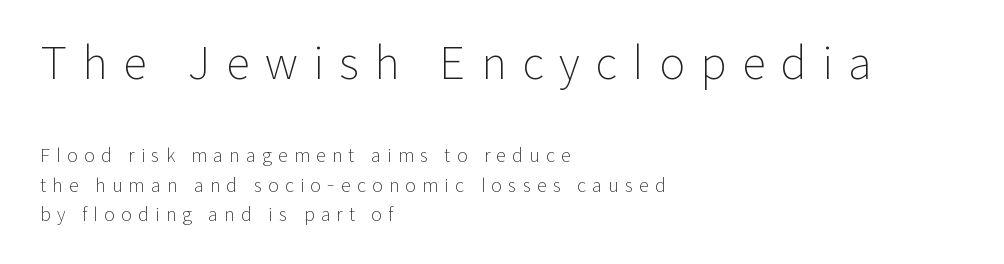
A student would notice the top passage is typeset larger than what follows. The typesetting does not lean heavy: it is not bold. This rendering employs a face without finishing strokes, i.e., a sans-serif. Unmarked baselines from the first word to the last. Evenly set lines give the paragraph a standard silhouette.
